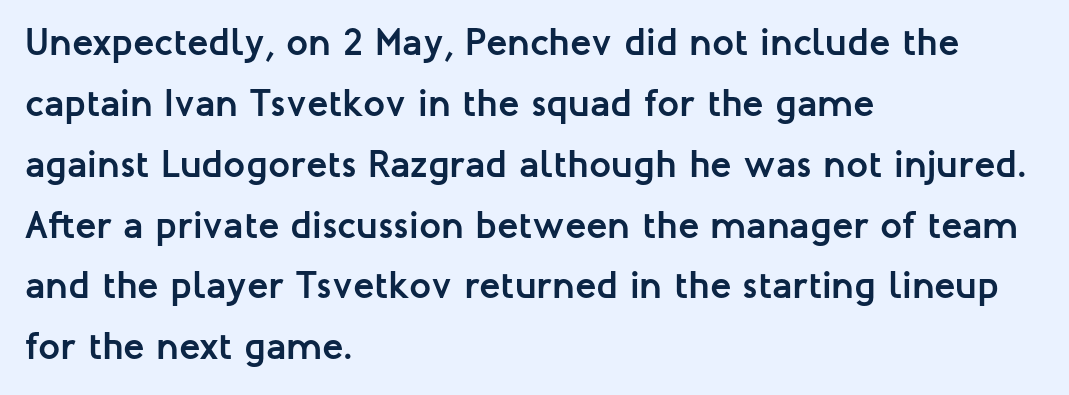
Bare-footed words on every line. The font is running at its bold setting. Typographically, this falls in the sans-serif category. The rendering uses a moderate line-height, typical for paragraphs. Line beginnings align vertically; line endings do not. Quick note: not italic, upright.
